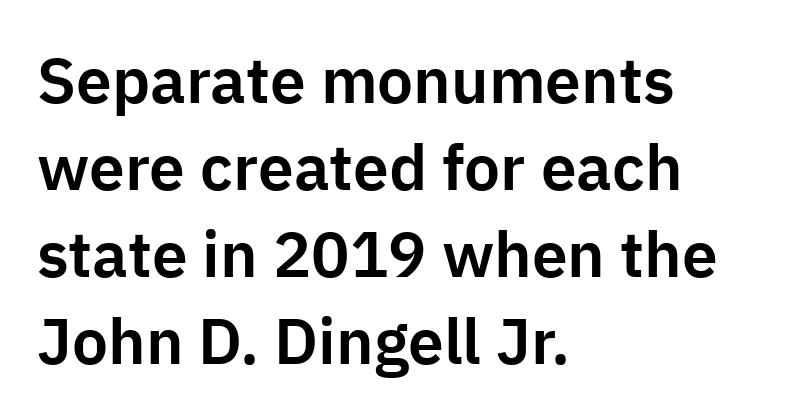
Q: Is the text italic (slanted)? A: No, it is upright.
Q: Is the typeface a serif or a sans-serif typeface? A: Sans-serif.
Q: Is the text underlined? A: No.
Q: How is the paragraph aligned? A: Left-aligned.
Q: Is the spacing between letters normal or unusually wide? A: Normal.
Q: Is the spacing between lines tight, normal or loose? A: Normal.
Q: Width (condensed, normal, or wide)? A: Normal.
Q: Stroke contrast? A: Low.
Q: x-height? A: Medium.
Q: Monospaced? A: No.
